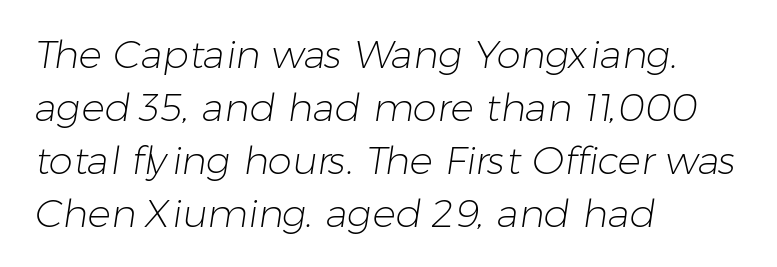
{"serif": "no", "bold": "no", "weight": "light", "width": "normal", "stroke_contrast": "low", "x_height": "medium", "monospaced": "no", "underline": "no", "align": "left", "line_spacing": "normal", "line_spacing_ratio": 1.36, "letter_spacing": "normal", "letter_spacing_em": 0.0, "glyph_px": 39}
